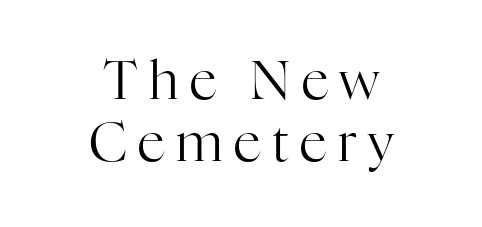
Nobody drew a line under any word here. A typesetter would label this face a serif. This sample is center-justified, so both line endings float freely. It's the straight-up-and-down kind of type. The passage shown is typed in a proportional face where columns would drift.
